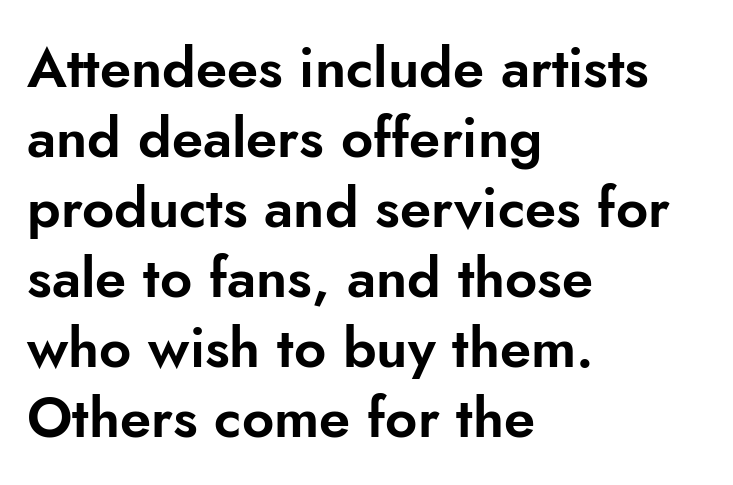
The image shows 56 px sans-serif type, upright; set left-aligned, normal line spacing (1.25x), normal letter spacing, not underlined; low stroke contrast and a small x-height.
